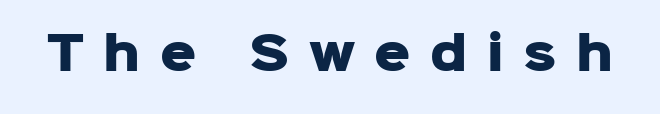
Q: Is the text bold? A: Yes.
Q: Is the text italic (slanted)? A: No, it is upright.
Q: Is the typeface a serif or a sans-serif typeface? A: Sans-serif.
Q: Is the text underlined? A: No.
Q: Is the spacing between letters normal or unusually wide? A: Unusually wide.
Q: Width (condensed, normal, or wide)? A: Normal.
Q: Stroke contrast? A: Low.
Q: x-height? A: Medium.
Q: Monospaced? A: No.
